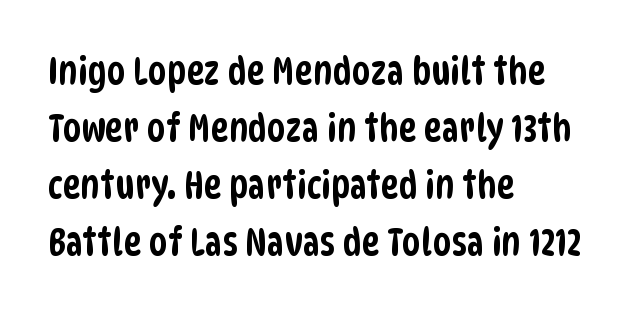
Notice how descenders clear the ascenders below comfortably — that's standard leading. The glyphs are unaccompanied by any horizontal stroke below them. Character widths vary here, with narrow letters taking less room than wide ones. The rendering keeps characters at their native spacing.
